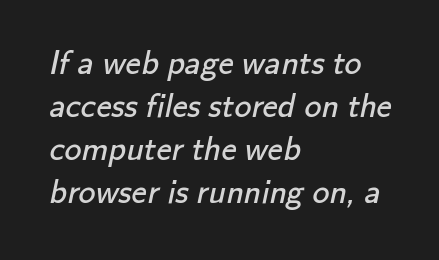
The image shows 34 px regular-weight sans-serif type; set left-aligned, normal line spacing (1.26x), normal letter spacing, not underlined; low stroke contrast and a small x-height.
